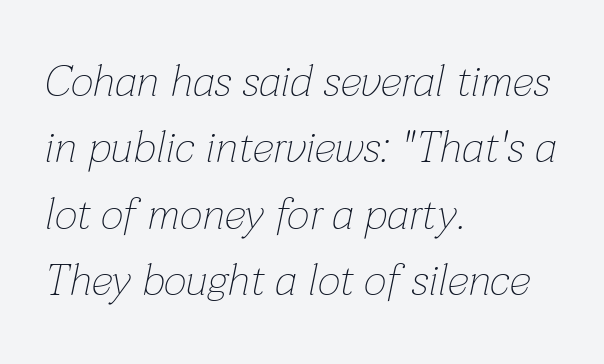
A typesetter would mark this as italic. Descenders are the only things crossing below the line. The type is set solid horizontally, with unmodified tracking. The face used here is proportionally spaced, like ordinary book or web type.
